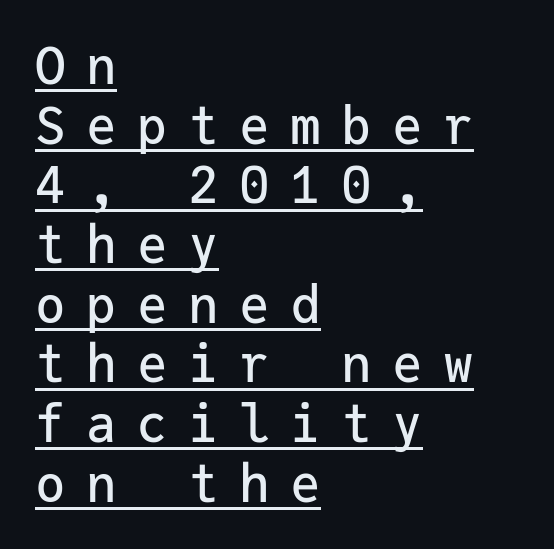
Left-aligned paragraph, ragged on the right. Here the glyphs are tracked loosely, breaking word shapes into spaced letters. Emphasis is given by a line drawn under the lettering. Letterform terminals end flat and unadorned throughout the passage.
